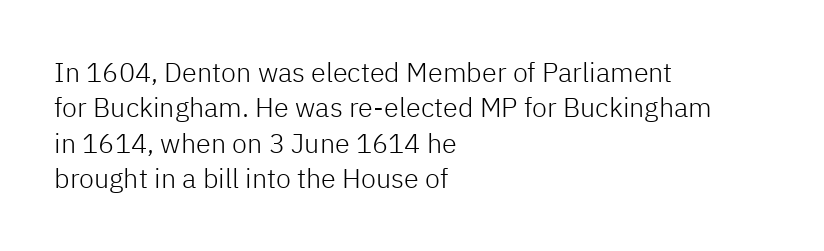
Line beginnings align vertically; line endings do not. The typography opts for an upright posture over an oblique one. Baseline-to-baseline distance is the conventional proportion of letter height. The characters are drawn with everyday or finer stroke widths. Here the glyphs are tracked normally, forming tight word shapes.
